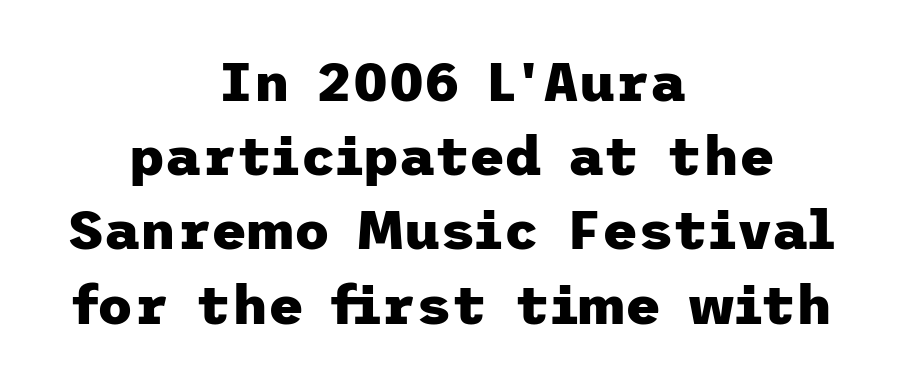
Does the weight exceed regular? Yes, all the way to bold. If you folded the block vertically in half, each line would mirror itself in length. These lines were composed using upright roman letters. Plain, unruled lines of type. Regarding leading, the lines here are spaced in the standard way. Nothing sits at the stroke ends, so this counts as sans-serif.
